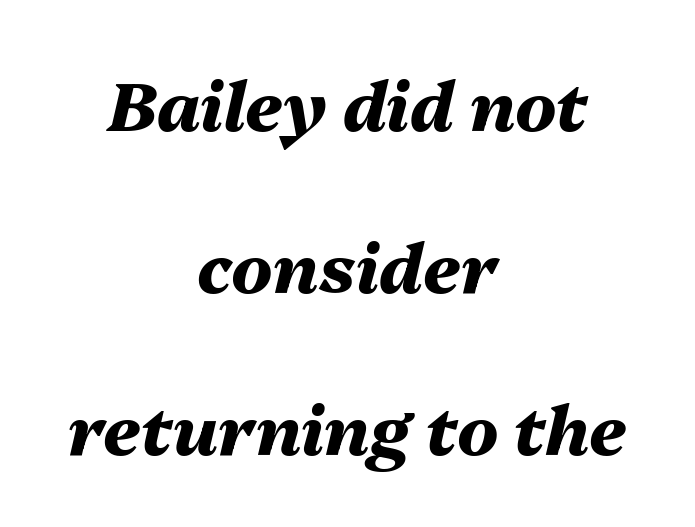
The image shows 68 px heavy type, italic (leaning right); set centered, loose line spacing (2.38x), normal letter spacing, not underlined; medium stroke contrast and a medium x-height.
